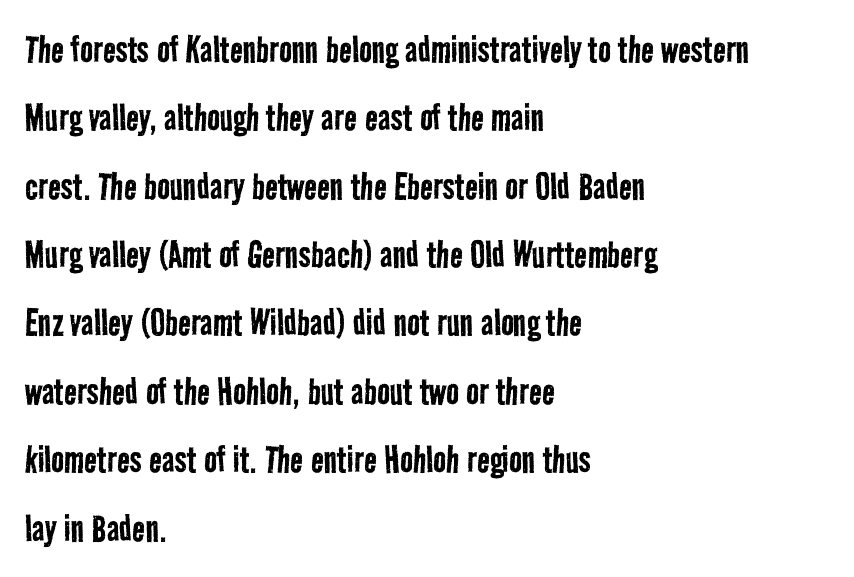
{"serif": "no", "bold": "no", "weight": "regular", "width": "condensed", "stroke_contrast": "low", "x_height": "medium", "monospaced": "no", "underline": "no", "align": "left", "line_spacing": "normal", "line_spacing_ratio": 1.59, "letter_spacing": "normal", "letter_spacing_em": 0.0, "glyph_px": 43}
